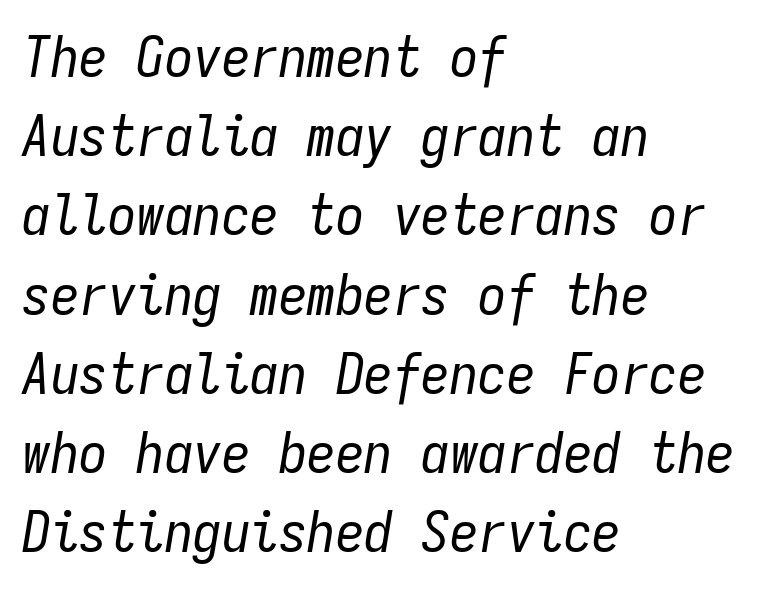
{"italic": "yes", "lean": "right", "slant_degrees": 9, "bold": "no", "weight": "regular", "width": "condensed", "stroke_contrast": "low", "x_height": "medium", "monospaced": "yes", "underline": "no", "align": "left", "line_spacing": "normal", "line_spacing_ratio": 1.39, "letter_spacing": "normal", "letter_spacing_em": 0.0, "glyph_px": 57}
